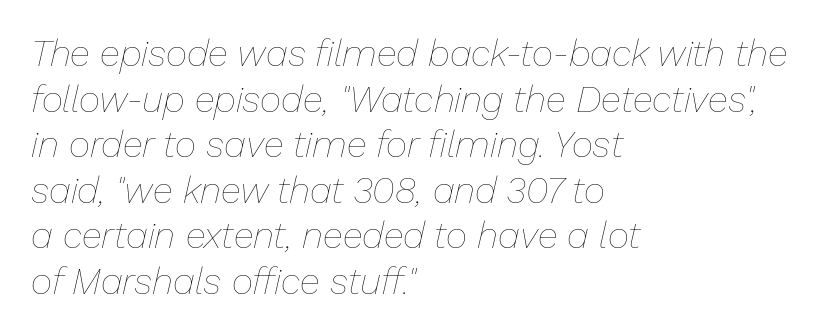
The image shows 37 px thin type, italic (leaning right); set left-aligned, line spacing 1.23x, normal letter spacing, not underlined; low stroke contrast and a medium x-height.
